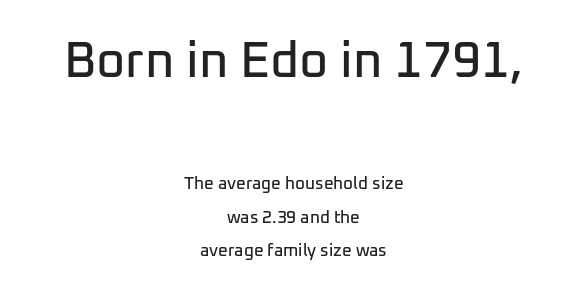
The lettering stays uniformly vertical, giving the passage a roman look. Horizontally, the lines are justified to the midpoint only. No feet cap the strokes, marking this as sans-serif type. Line spacing here is loose.
